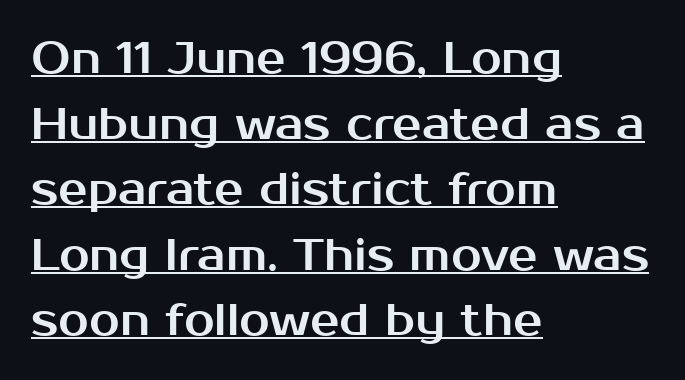
{"serif": "no", "italic": "no", "width": "normal", "stroke_contrast": "medium", "x_height": "medium", "monospaced": "no", "underline": "yes", "align": "left", "line_spacing": "normal", "line_spacing_ratio": 1.49, "letter_spacing": "normal", "letter_spacing_em": 0.0, "glyph_px": 44}
